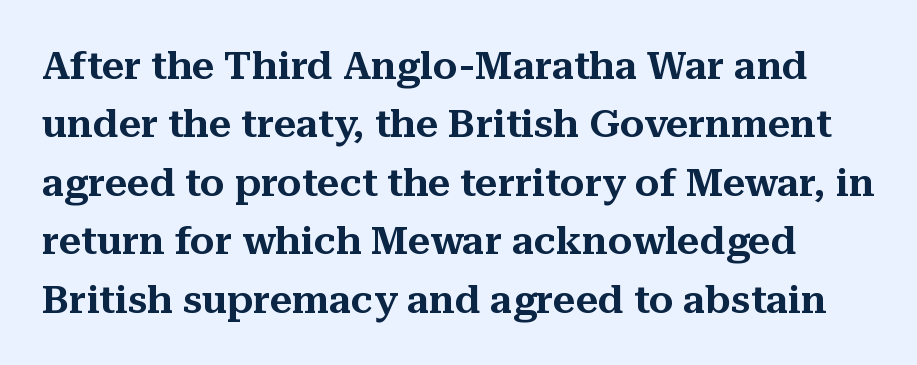
{"serif": "yes", "italic": "no", "width": "normal", "stroke_contrast": "medium", "x_height": "medium", "monospaced": "no", "underline": "no", "line_spacing": "normal", "line_spacing_ratio": 1.5, "letter_spacing": "normal", "letter_spacing_em": 0.0, "glyph_px": 39}
